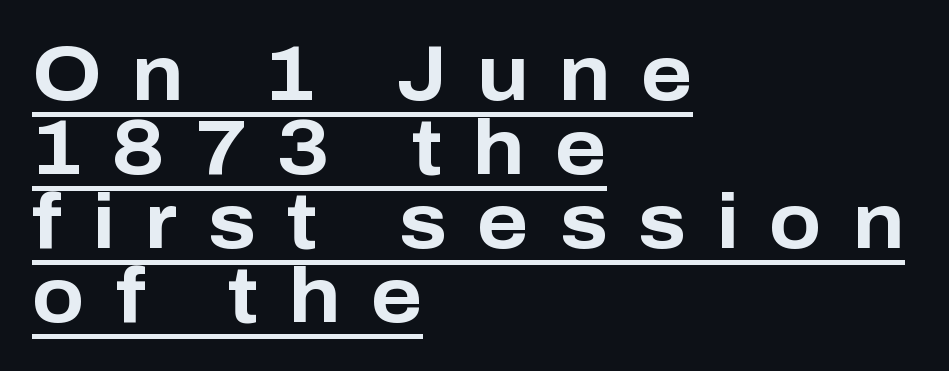
The image shows 77 px bold sans-serif type, upright; set left-aligned, tight line spacing (0.96x), unusually wide letter spacing (+0.4 em), underlined; low stroke contrast and a medium x-height.
